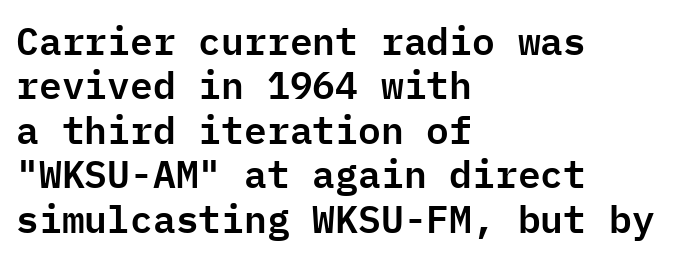
This rendering uses left alignment, leaving the right contour irregular. Descender tails drop into unmarked territory. A sans-serif font was chosen for this passage. Students, note that the glyphs here touch the page at normal intervals. You could count columns in this text — the font is strictly monospaced.
